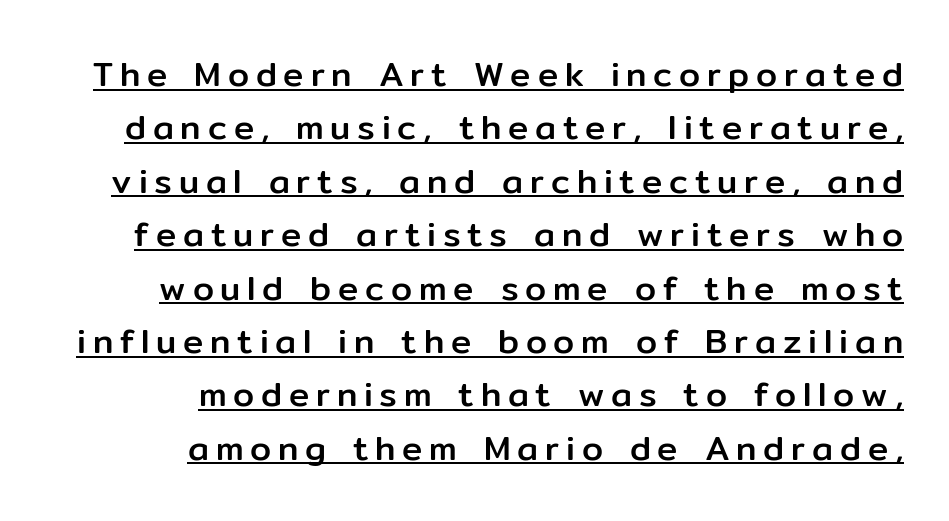
The image shows 34 px sans-serif type, upright; set right-aligned, normal line spacing (1.57x), unusually wide letter spacing (+0.2 em), underlined; low stroke contrast and a medium x-height.
